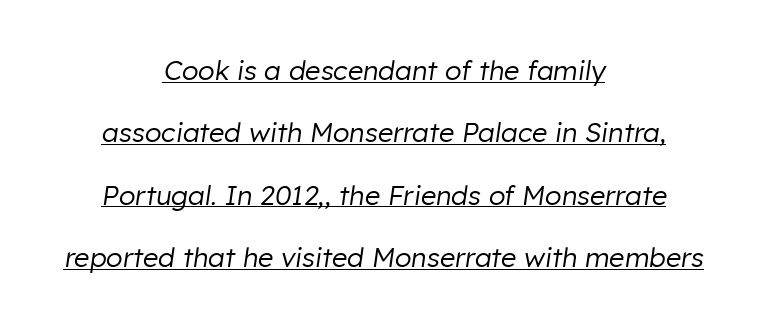
The image shows 27 px text type, italic (leaning right); set centered, loose line spacing (2.31x), normal letter spacing, underlined.
